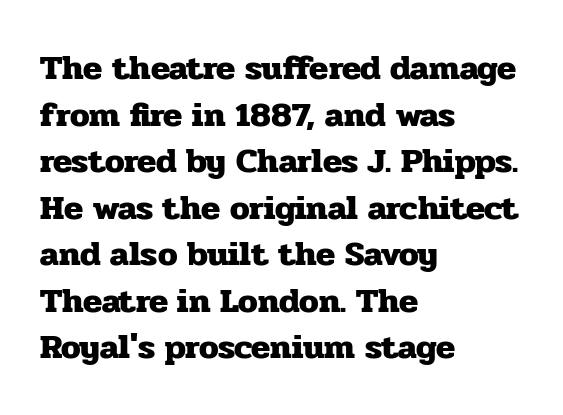
Q: Is the text bold? A: Yes.
Q: Is the text italic (slanted)? A: No, it is upright.
Q: Is the typeface a serif or a sans-serif typeface? A: Serif.
Q: Is the text underlined? A: No.
Q: How is the paragraph aligned? A: Left-aligned.
Q: Is the spacing between letters normal or unusually wide? A: Normal.
Q: Is the spacing between lines tight, normal or loose? A: Normal.
Q: Width (condensed, normal, or wide)? A: Normal.
Q: Stroke contrast? A: Low.
Q: x-height? A: Medium.
Q: Monospaced? A: No.
